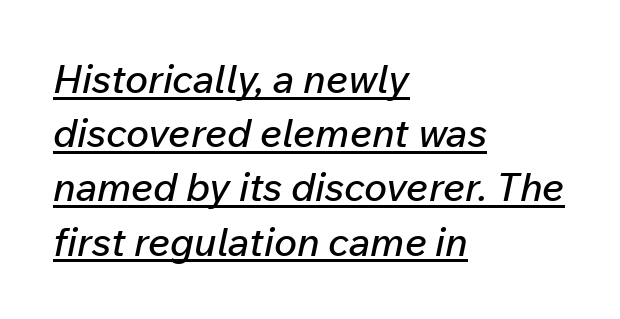
Q: Is the text italic (slanted)? A: Yes, it leans right by about 12 degrees.
Q: Is the text underlined? A: Yes.
Q: How is the paragraph aligned? A: Left-aligned.
Q: Is the spacing between letters normal or unusually wide? A: Normal.
Q: Is the spacing between lines tight, normal or loose? A: Normal.
Q: Width (condensed, normal, or wide)? A: Normal.
Q: Stroke contrast? A: Low.
Q: x-height? A: Medium.
Q: Monospaced? A: No.
